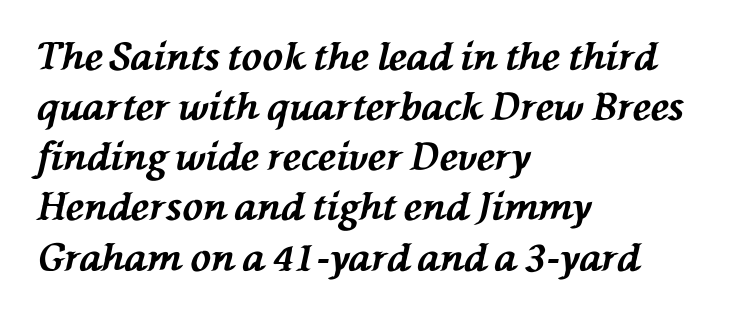
Q: Is the text bold? A: Yes.
Q: Is the text italic (slanted)? A: Yes, it leans left by about 76 degrees.
Q: Is the text underlined? A: No.
Q: How is the paragraph aligned? A: Left-aligned.
Q: Is the spacing between letters normal or unusually wide? A: Normal.
Q: Is the spacing between lines tight, normal or loose? A: Normal.
Q: Width (condensed, normal, or wide)? A: Normal.
Q: Stroke contrast? A: Medium.
Q: x-height? A: Medium.
Q: Monospaced? A: No.
